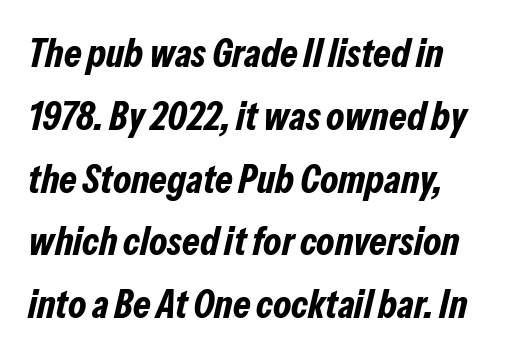
{"italic": "yes", "lean": "right", "slant_degrees": 13, "bold": "yes", "weight": "bold", "width": "condensed", "stroke_contrast": "low", "x_height": "medium", "monospaced": "no", "underline": "no", "align": "left", "line_spacing": "normal", "line_spacing_ratio": 1.57, "letter_spacing": "normal", "letter_spacing_em": 0.0, "glyph_px": 40}
